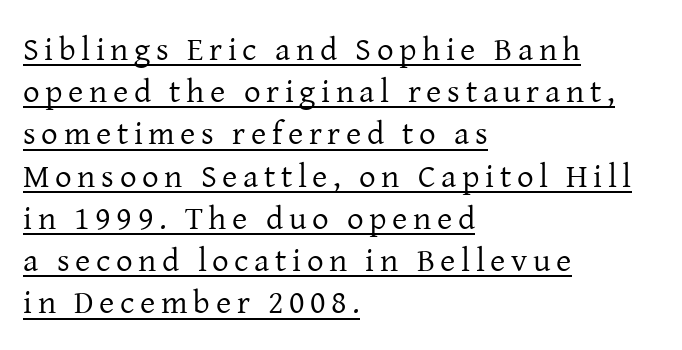
The image shows 33 px regular-weight serif type, upright; set left-aligned, normal line spacing (1.28x), underlined; low stroke contrast and a medium x-height.
